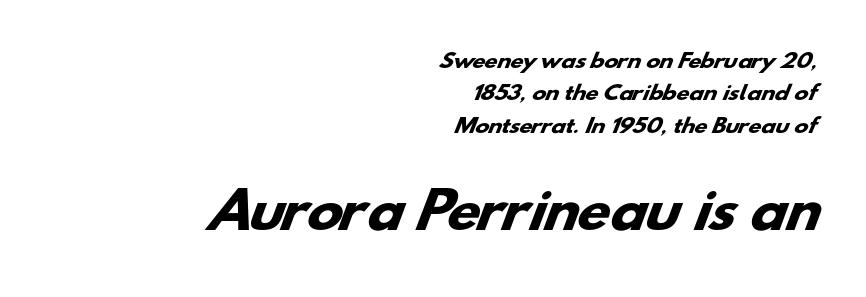
Q: Is the text bold? A: Yes.
Q: Is the typeface a serif or a sans-serif typeface? A: Sans-serif.
Q: Is the text underlined? A: No.
Q: How is the paragraph aligned? A: Right-aligned.
Q: Is the spacing between letters normal or unusually wide? A: Normal.
Q: Is the spacing between lines tight, normal or loose? A: Normal.
Q: Which block of text is set in a larger size, the first (top) or the second (bottom)? A: The second (bottom) one.
Q: Width (condensed, normal, or wide)? A: Wide.
Q: Stroke contrast? A: Low.
Q: x-height? A: Small.
Q: Monospaced? A: No.
